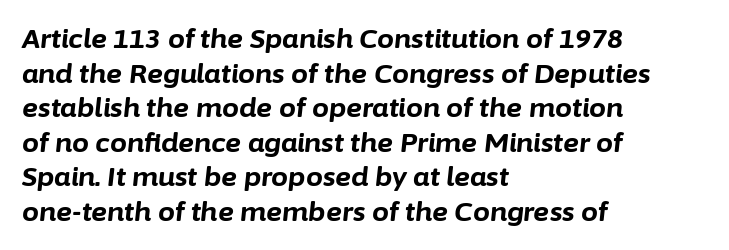
Q: Is the text bold? A: Yes.
Q: Is the text italic (slanted)? A: Yes, it leans right by about 6 degrees.
Q: Is the text underlined? A: No.
Q: How is the paragraph aligned? A: Left-aligned.
Q: Is the spacing between letters normal or unusually wide? A: Normal.
Q: Is the spacing between lines tight, normal or loose? A: Normal.
